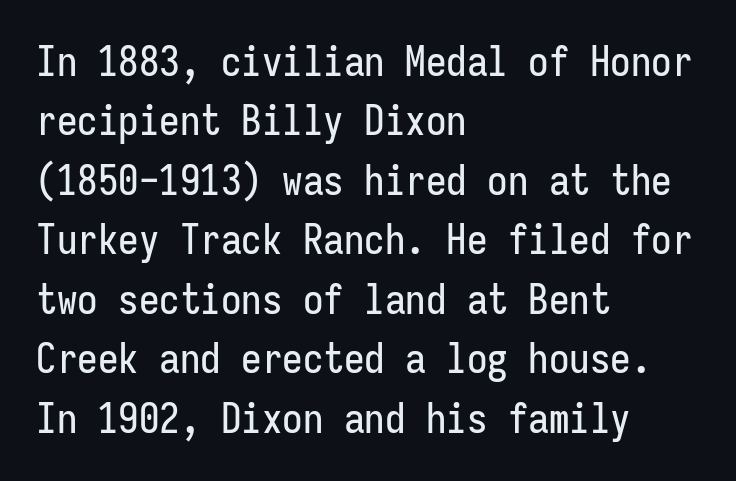
A typesetter would call this monospace, since all characters share one set width. Words float on clear page, feet unadorned. The rows are spaced the way most documents space them. Left-aligned paragraph, ragged on the right.
